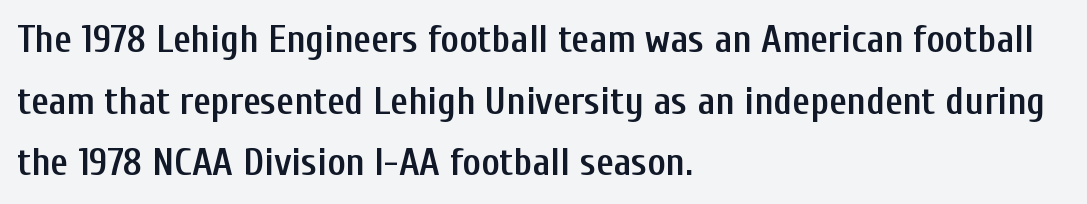
Caption: multi-line text, flush left, ragged right. Nobody drew a line under any word here. In terms of letterform style, serifs are entirely absent. Honestly, the letter spacing is just normal — you wouldn't notice it.
